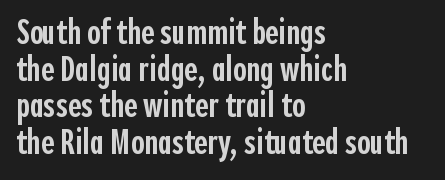
{"serif": "no", "italic": "no", "bold": "semi", "weight": "semibold", "width": "condensed", "x_height": "medium", "monospaced": "no", "underline": "no", "align": "left", "line_spacing": "tight", "line_spacing_ratio": 1.02, "letter_spacing": "normal", "letter_spacing_em": 0.0, "glyph_px": 36}
